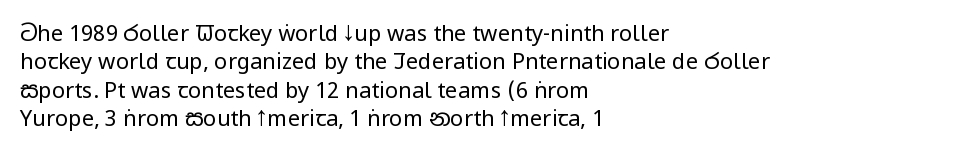
{"italic": "no", "bold": "no", "underline": "no", "align": "left", "line_spacing": "normal", "line_spacing_ratio": 1.29, "letter_spacing": "normal", "letter_spacing_em": 0.0, "glyph_px": 22}
